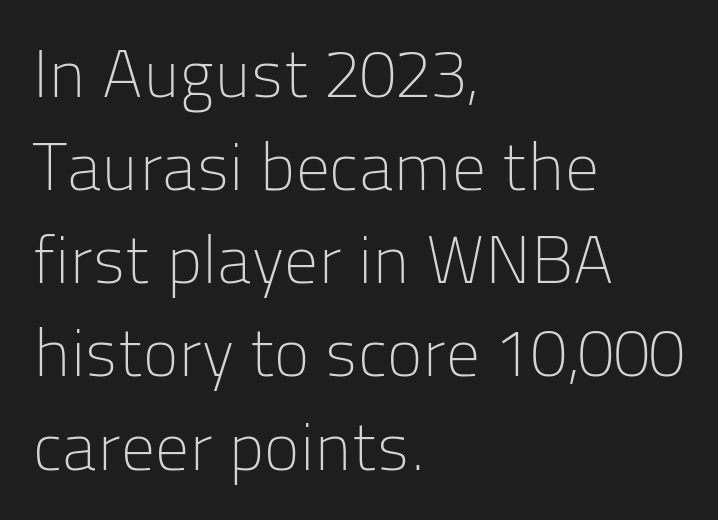
The image shows 67 px light sans-serif type, upright; set left-aligned, normal line spacing (1.39x), normal letter spacing, not underlined; low stroke contrast and a medium x-height.
